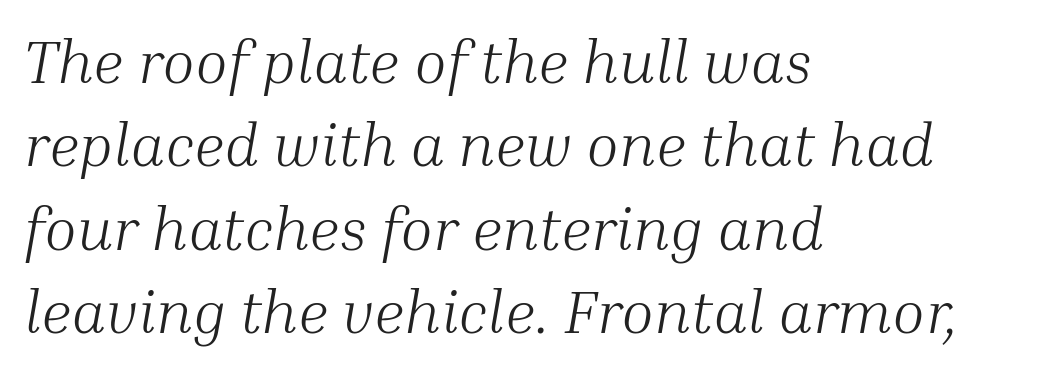
Each word holds together tightly as a unit, with standard inter-letter gaps. Here the designer chose a conventional face with non-uniform glyph widths. The type family on display is of the serif kind. Bold? No — there's no thickening of the strokes.
